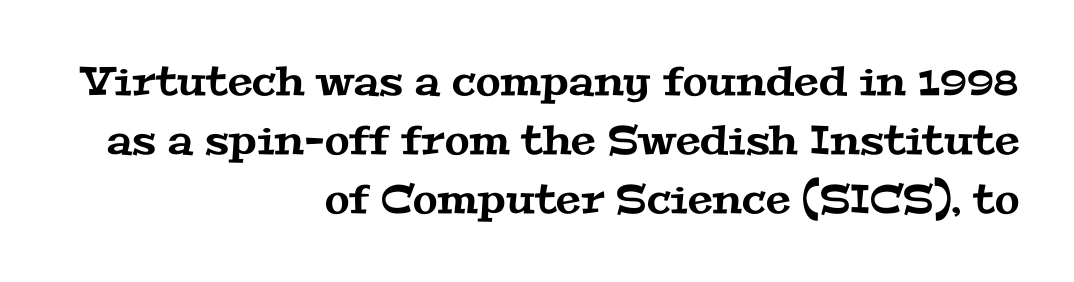
The image shows 40 px wide serif type; set right-aligned, normal line spacing (1.48x), normal letter spacing, not underlined; medium stroke contrast and a medium x-height.
